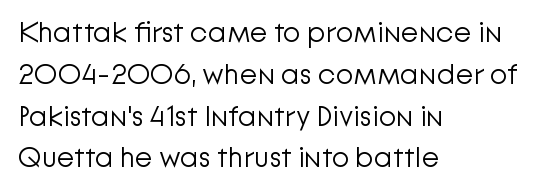
Tall strokes in this sample are plumb rather than angled. No feet cap the strokes, marking this as sans-serif type. Glance below the letters and you will spot only blank space. Every row of glyphs begins at an identical x-position on the left. The face used here is proportionally spaced, like ordinary book or web type. The letters sit at their default tracking, neither squeezed nor spread.
